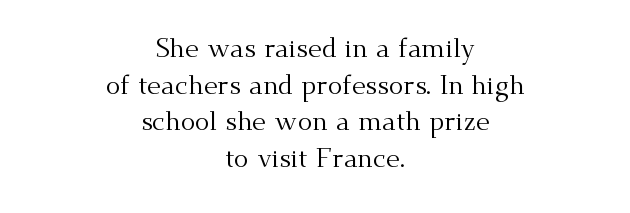
{"italic": "no", "bold": "no", "underline": "no", "align": "center", "line_spacing": "normal", "line_spacing_ratio": 1.36, "letter_spacing": "normal", "letter_spacing_em": 0.0, "glyph_px": 27}
